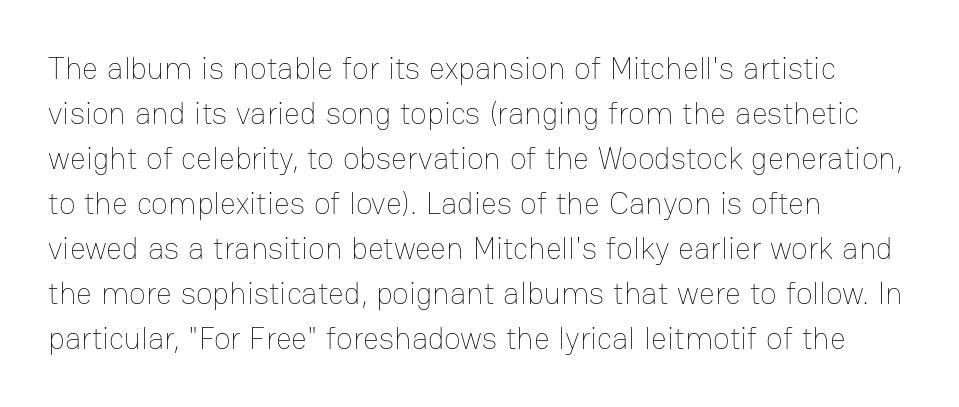
Q: Is the text bold? A: No.
Q: Is the text italic (slanted)? A: No, it is upright.
Q: Is the text underlined? A: No.
Q: How is the paragraph aligned? A: Left-aligned.
Q: Is the spacing between letters normal or unusually wide? A: Normal.
Q: Is the spacing between lines tight, normal or loose? A: Normal.
Q: Width (condensed, normal, or wide)? A: Normal.
Q: Stroke contrast? A: Low.
Q: x-height? A: Medium.
Q: Monospaced? A: No.
